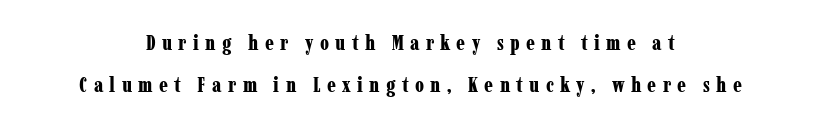
Q: Is the text bold? A: Yes.
Q: Is the text italic (slanted)? A: No, it is upright.
Q: Is the text underlined? A: No.
Q: How is the paragraph aligned? A: Centered.
Q: Is the spacing between letters normal or unusually wide? A: Unusually wide.
Q: Is the spacing between lines tight, normal or loose? A: Loose.
